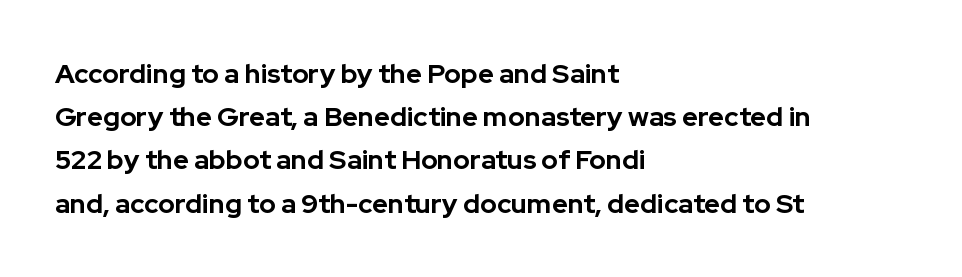
The image shows 27 px bold type, upright; set left-aligned, normal line spacing (1.6x), normal letter spacing, not underlined.
